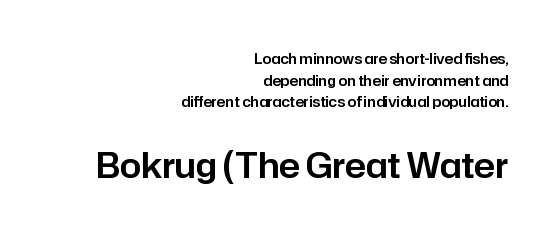
Interline gaps are of average width in this sample. You could call the tracking neutral — neither tight nor loose. It's the straight-up-and-down kind of type. Words float on clear page, feet unadorned. Top chunk: small. Bottom chunk: large.
